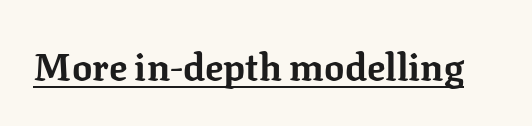
I'd call this a serif setting — the letters wear small feet. These lines were composed using upright roman letters. Typographic density is high because the face is bold. These lines are rendered in a variable-pitch font.
